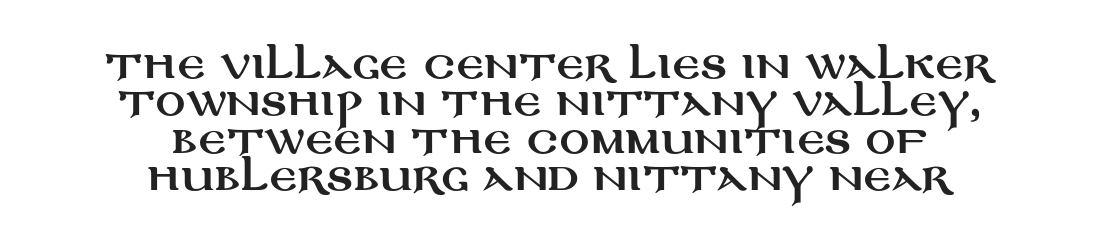
{"serif": "no", "italic": "no", "width": "wide", "stroke_contrast": "medium", "x_height": "large", "monospaced": "no", "underline": "no", "align": "center", "line_spacing": "tight", "line_spacing_ratio": 1.01, "letter_spacing": "normal", "letter_spacing_em": 0.0, "glyph_px": 37}
